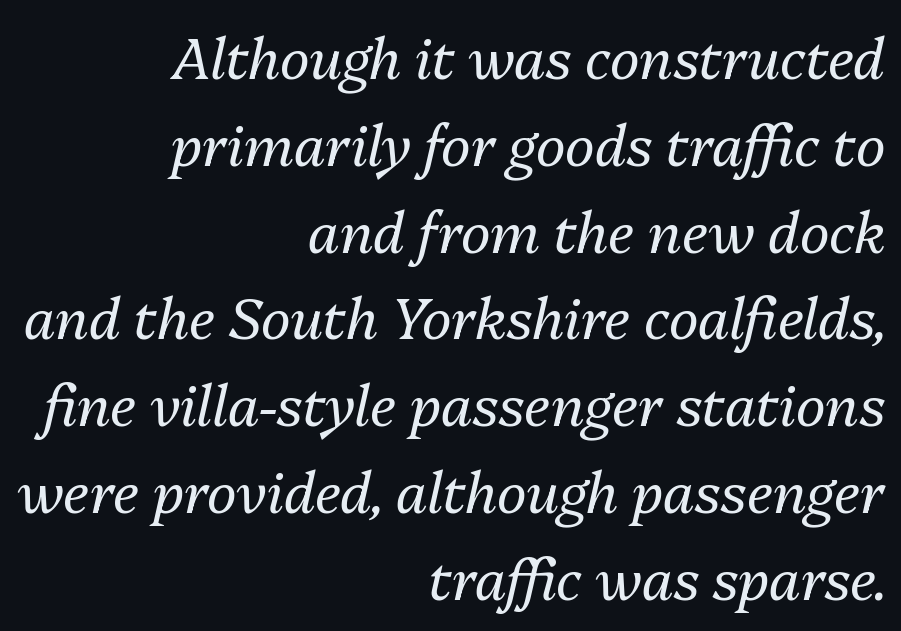
{"italic": "yes", "lean": "right", "slant_degrees": 13, "bold": "no", "weight": "regular", "width": "normal", "stroke_contrast": "medium", "x_height": "medium", "monospaced": "no", "underline": "no", "align": "right", "line_spacing": "normal", "line_spacing_ratio": 1.55, "letter_spacing": "normal", "letter_spacing_em": 0.0, "glyph_px": 56}
